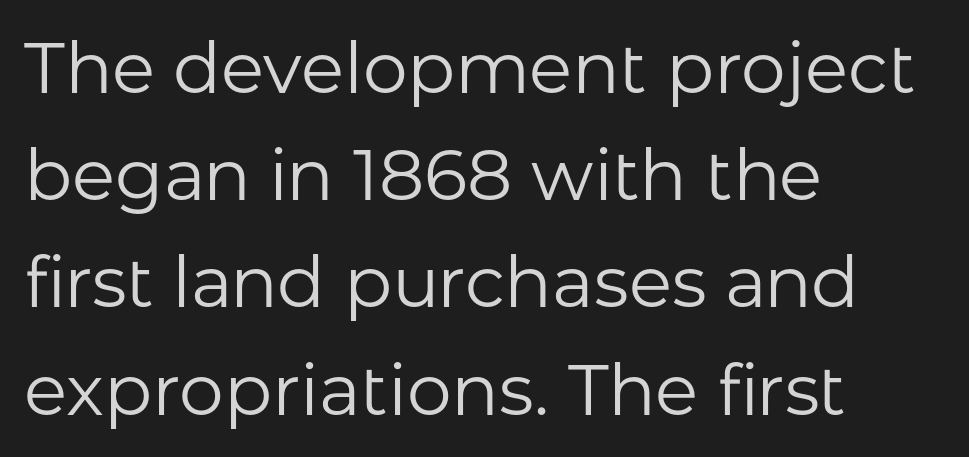
The image shows 71 px regular-weight sans-serif type, upright; set left-aligned, normal line spacing (1.51x), normal letter spacing, not underlined; low stroke contrast and a medium x-height.
